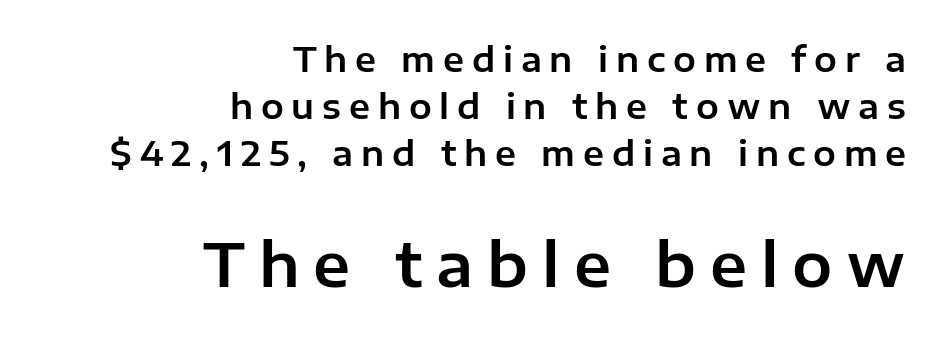
The image shows 60 px sans-serif type, upright; set right-aligned, normal line spacing (1.38x), unusually wide letter spacing (+0.23 em), not underlined; the second (bottom) block is 1.76x larger; low stroke contrast and a medium x-height.
